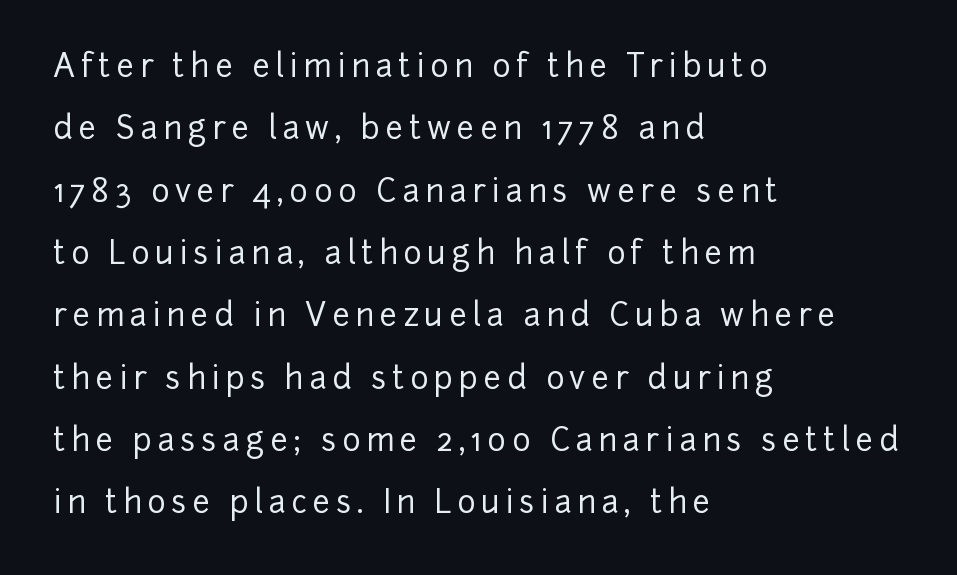
Q: Is the text italic (slanted)? A: No, it is upright.
Q: Is the typeface a serif or a sans-serif typeface? A: Sans-serif.
Q: Is the text underlined? A: No.
Q: How is the paragraph aligned? A: Left-aligned.
Q: Is the spacing between lines tight, normal or loose? A: Loose.
Q: Width (condensed, normal, or wide)? A: Normal.
Q: Stroke contrast? A: Low.
Q: x-height? A: Medium.
Q: Monospaced? A: No.
